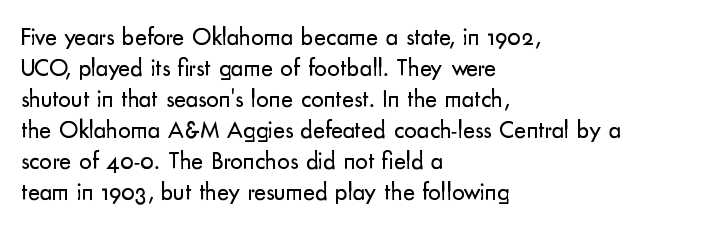
{"italic": "no", "bold": "no", "underline": "no", "align": "left", "line_spacing_ratio": 1.24, "letter_spacing": "normal", "letter_spacing_em": 0.0, "glyph_px": 25}
